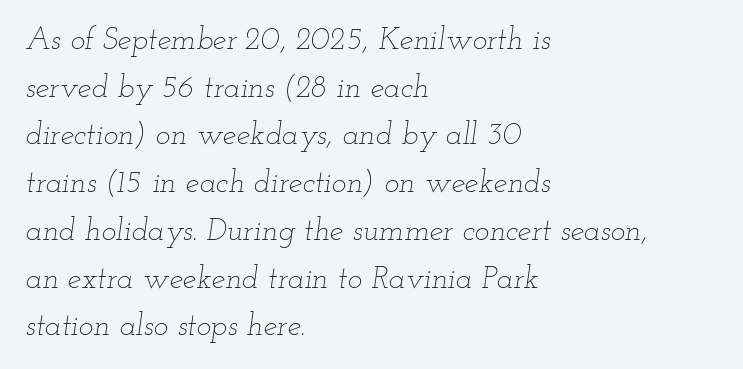
Default kerning and tracking; the words read as compact shapes. One-word summary of the alignment: left. Bare-footed words on every line. The typography opts for an oblique posture over an upright one. Horizontal bands of white between lines are of average thickness.
